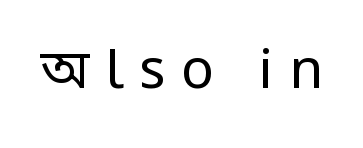
Italic? Not at all — the glyphs are vertical. Does the type have serifs? No, each stem ends abruptly. Caption: expanded tracking, letters set apart. The string is rendered with underlining switched off. This is not heavy type; no bold has been used. The face used here is proportionally spaced, like ordinary book or web type.
